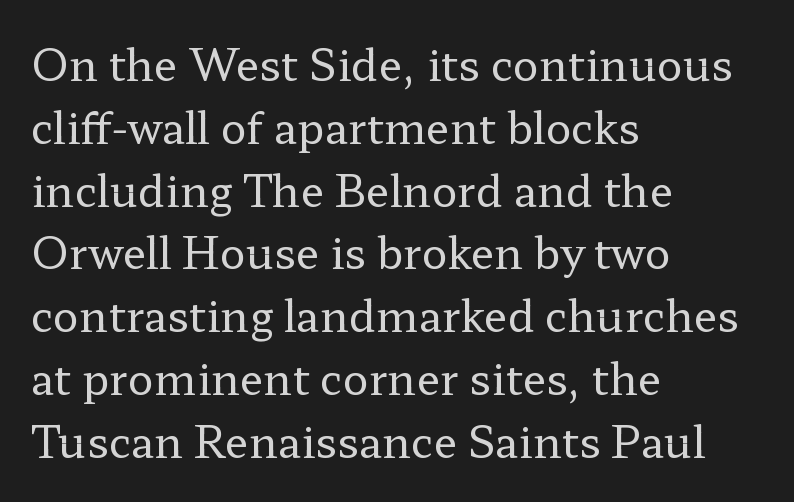
No letter is thick-stroked: the sample isn't bold. Underlining? Definitely not there. Vertical spacing — default. Left-aligned paragraph, ragged on the right. Examine the stroke ends and you'll spot serifs.
